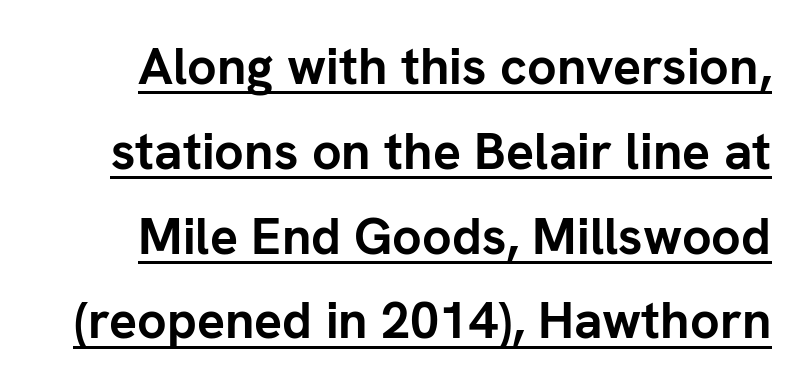
In terms of letterform style, serifs are entirely absent. Caption: standard tracking, unaltered. Heavy, bold letterforms. When letters stand straight like this, we call the style roman or upright.
